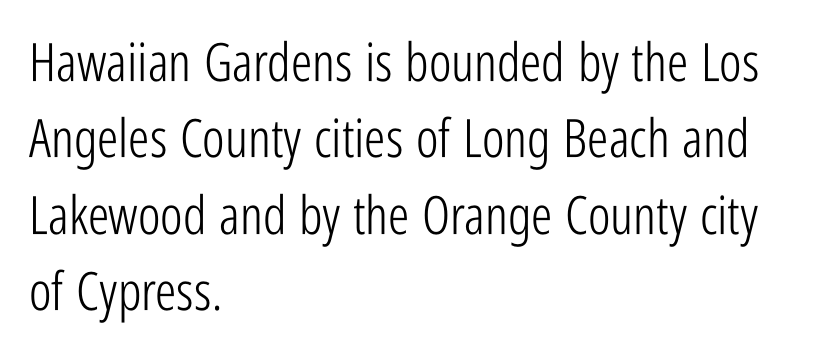
{"serif": "no", "italic": "no", "bold": "no", "weight": "light", "width": "condensed", "stroke_contrast": "low", "x_height": "medium", "monospaced": "no", "underline": "no", "align": "left", "line_spacing": "normal", "line_spacing_ratio": 1.44, "letter_spacing": "normal", "letter_spacing_em": 0.0, "glyph_px": 53}
